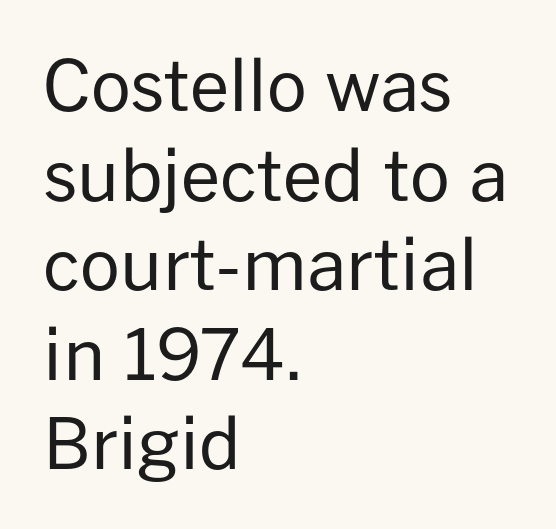
Q: Is the text bold? A: No.
Q: Is the text italic (slanted)? A: No, it is upright.
Q: Is the typeface a serif or a sans-serif typeface? A: Sans-serif.
Q: Is the text underlined? A: No.
Q: How is the paragraph aligned? A: Left-aligned.
Q: Is the spacing between letters normal or unusually wide? A: Normal.
Q: Is the spacing between lines tight, normal or loose? A: Normal.
Q: Width (condensed, normal, or wide)? A: Normal.
Q: Stroke contrast? A: Low.
Q: x-height? A: Medium.
Q: Monospaced? A: No.
